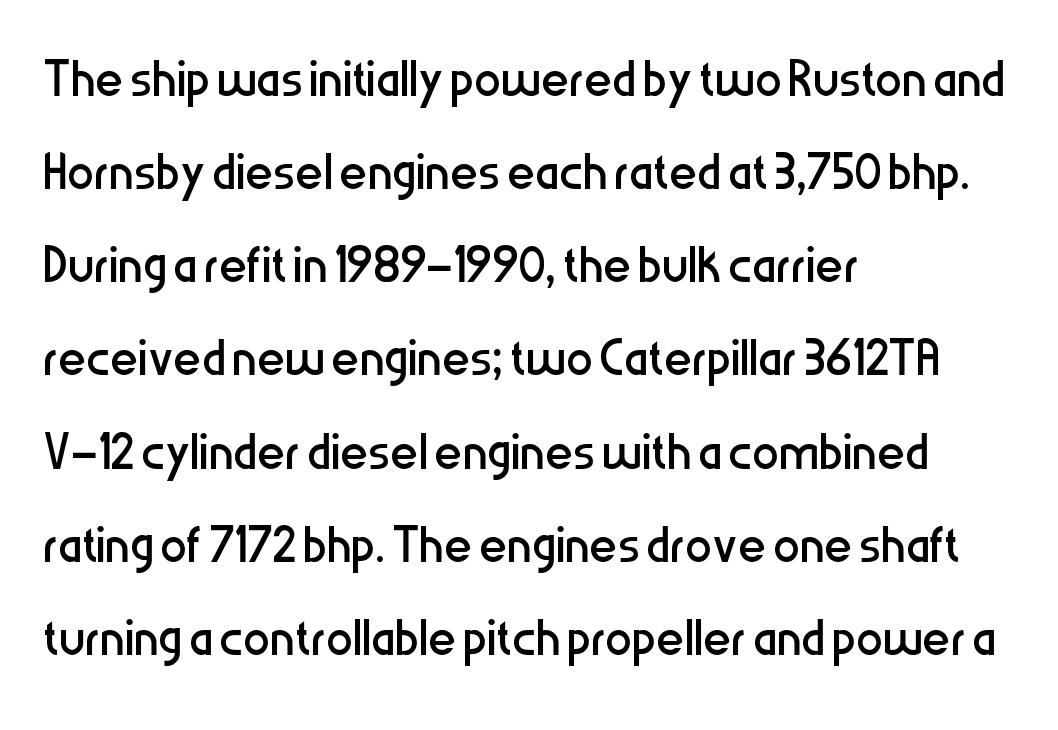
Q: Is the text bold? A: No.
Q: Is the text italic (slanted)? A: No, it is upright.
Q: Is the typeface a serif or a sans-serif typeface? A: Sans-serif.
Q: Is the text underlined? A: No.
Q: How is the paragraph aligned? A: Left-aligned.
Q: Is the spacing between letters normal or unusually wide? A: Normal.
Q: Is the spacing between lines tight, normal or loose? A: Normal.
Q: Width (condensed, normal, or wide)? A: Condensed.
Q: Stroke contrast? A: Low.
Q: x-height? A: Medium.
Q: Monospaced? A: No.
